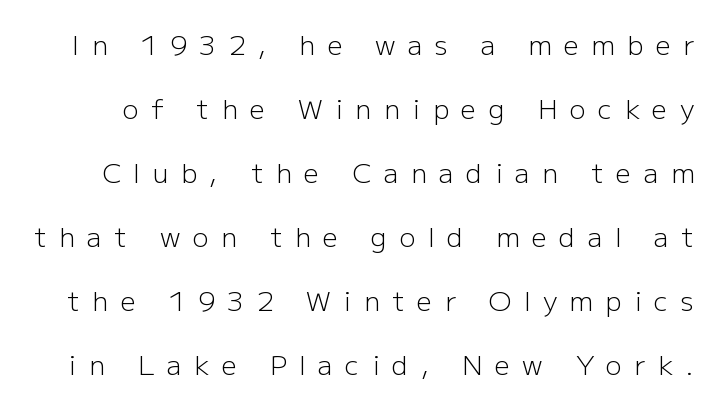
Honestly, the letter spacing is so wide it's the main thing you notice. A clean baseline with only descenders dipping below it. If you measured baseline to baseline, you'd find a long distance. Designer's note — italics off, roman on. This is not heavy type; no bold has been used.
